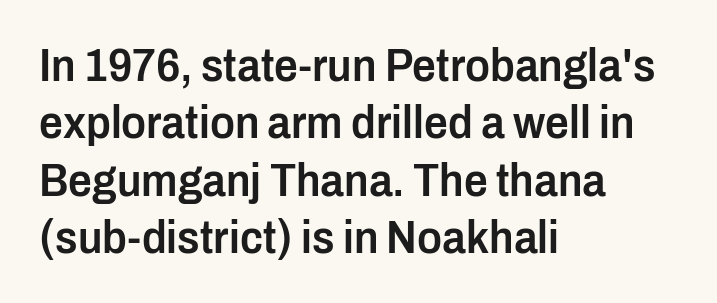
{"serif": "no", "italic": "no", "bold": "semi", "weight": "semibold", "width": "condensed", "stroke_contrast": "low", "x_height": "medium", "monospaced": "no", "underline": "no", "align": "left", "line_spacing_ratio": 1.22, "letter_spacing": "normal", "letter_spacing_em": 0.0, "glyph_px": 47}
